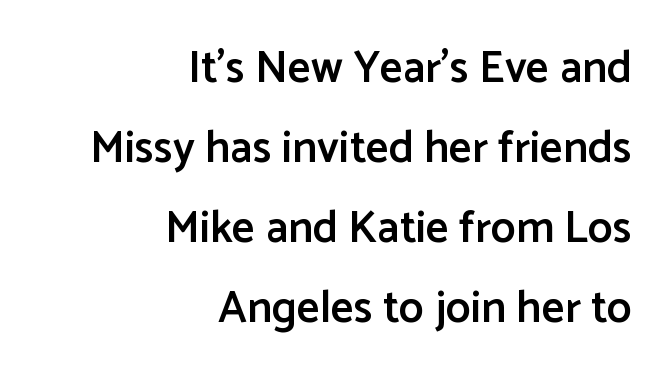
{"serif": "no", "italic": "no", "bold": "semi", "weight": "semibold", "width": "normal", "stroke_contrast": "low", "x_height": "medium", "monospaced": "no", "underline": "no", "align": "right", "line_spacing_ratio": 1.78, "letter_spacing": "normal", "letter_spacing_em": 0.0, "glyph_px": 45}
